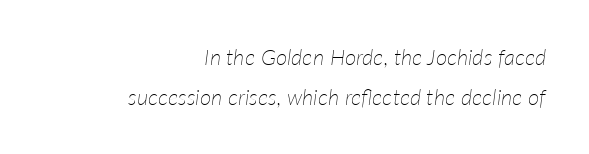
Q: Is the text bold? A: No.
Q: Is the text italic (slanted)? A: Yes, it leans right by about 7 degrees.
Q: Is the text underlined? A: No.
Q: How is the paragraph aligned? A: Right-aligned.
Q: Is the spacing between letters normal or unusually wide? A: Normal.
